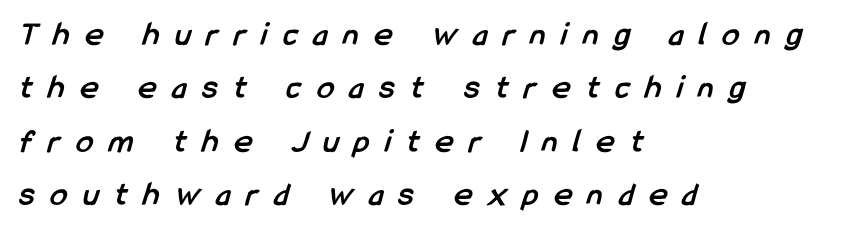
Q: Is the text bold? A: Yes.
Q: Is the typeface a serif or a sans-serif typeface? A: Sans-serif.
Q: Is the text underlined? A: No.
Q: How is the paragraph aligned? A: Left-aligned.
Q: Is the spacing between letters normal or unusually wide? A: Unusually wide.
Q: Is the spacing between lines tight, normal or loose? A: Normal.
Q: Width (condensed, normal, or wide)? A: Condensed.
Q: Stroke contrast? A: Low.
Q: x-height? A: Medium.
Q: Monospaced? A: No.
